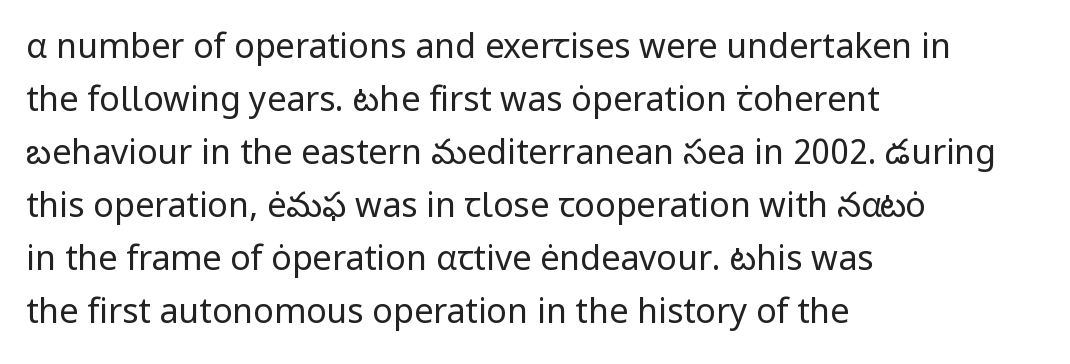
{"serif": "no", "italic": "no", "bold": "no", "weight": "regular", "width": "normal", "stroke_contrast": "low", "x_height": "medium", "monospaced": "no", "underline": "no", "align": "left", "line_spacing": "normal", "line_spacing_ratio": 1.56, "letter_spacing": "normal", "letter_spacing_em": 0.0, "glyph_px": 34}
